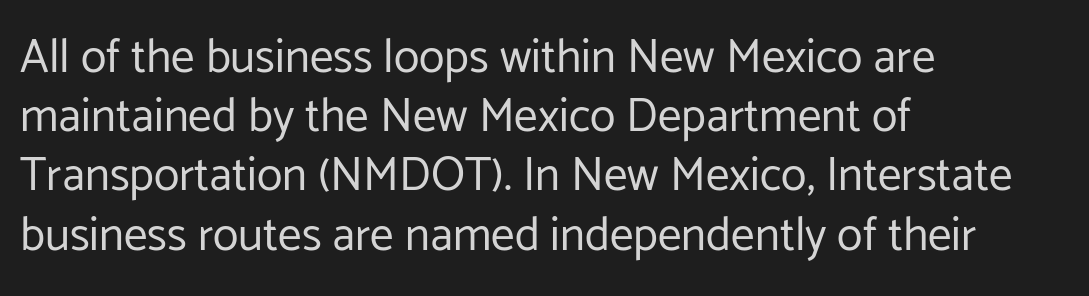
Q: Is the text bold? A: No.
Q: Is the text italic (slanted)? A: No, it is upright.
Q: Is the typeface a serif or a sans-serif typeface? A: Sans-serif.
Q: Is the text underlined? A: No.
Q: How is the paragraph aligned? A: Left-aligned.
Q: Is the spacing between letters normal or unusually wide? A: Normal.
Q: Is the spacing between lines tight, normal or loose? A: Normal.
Q: Width (condensed, normal, or wide)? A: Normal.
Q: Stroke contrast? A: Low.
Q: x-height? A: Medium.
Q: Monospaced? A: No.
